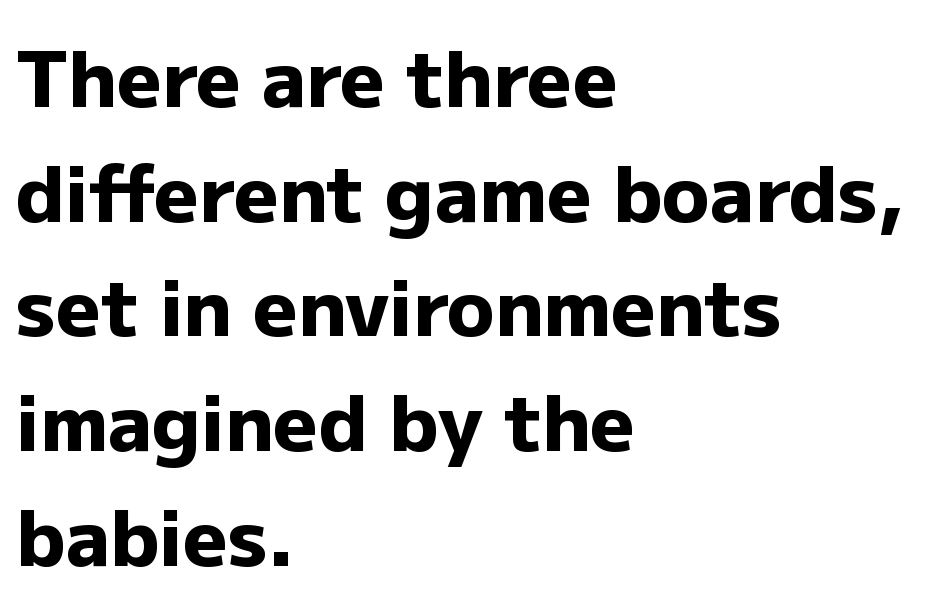
{"serif": "no", "italic": "no", "bold": "yes", "weight": "heavy", "width": "normal", "stroke_contrast": "low", "x_height": "medium", "monospaced": "no", "underline": "no", "align": "left", "line_spacing": "normal", "line_spacing_ratio": 1.47, "letter_spacing": "normal", "letter_spacing_em": 0.0, "glyph_px": 78}
